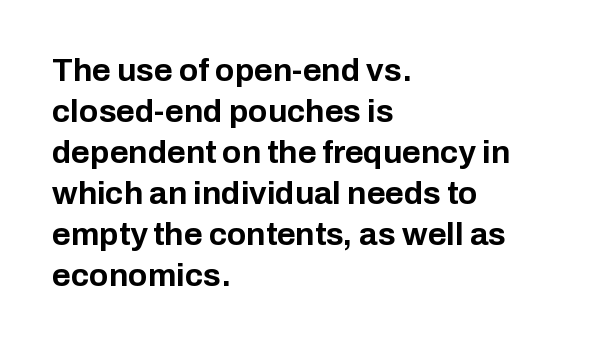
Q: Is the text bold? A: Yes.
Q: Is the text italic (slanted)? A: No, it is upright.
Q: Is the typeface a serif or a sans-serif typeface? A: Sans-serif.
Q: Is the text underlined? A: No.
Q: How is the paragraph aligned? A: Left-aligned.
Q: Is the spacing between letters normal or unusually wide? A: Normal.
Q: Is the spacing between lines tight, normal or loose? A: Normal.
Q: Width (condensed, normal, or wide)? A: Normal.
Q: Stroke contrast? A: Low.
Q: x-height? A: Medium.
Q: Monospaced? A: No.
